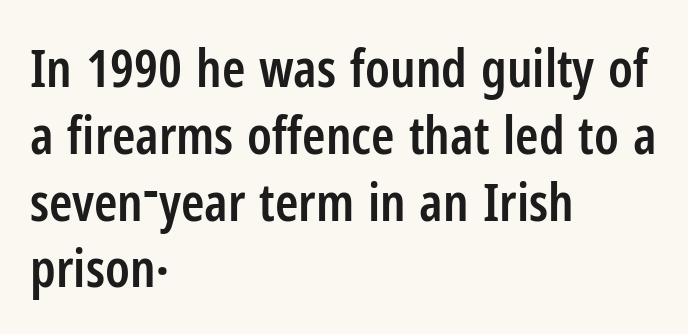
Q: Is the text bold? A: Semi-bold.
Q: Is the text italic (slanted)? A: No, it is upright.
Q: Is the typeface a serif or a sans-serif typeface? A: Sans-serif.
Q: Is the text underlined? A: No.
Q: How is the paragraph aligned? A: Left-aligned.
Q: Is the spacing between letters normal or unusually wide? A: Normal.
Q: Is the spacing between lines tight, normal or loose? A: Normal.
Q: Width (condensed, normal, or wide)? A: Condensed.
Q: Stroke contrast? A: Low.
Q: x-height? A: Medium.
Q: Monospaced? A: No.
